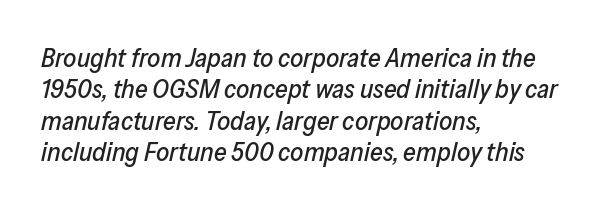
Compared with a centered layout, this one pins lines to the left instead. Nobody touched the tracking dial on this one. The text carries the slant typical of an italic or oblique font. Check the space under the baseline: it is left empty.
